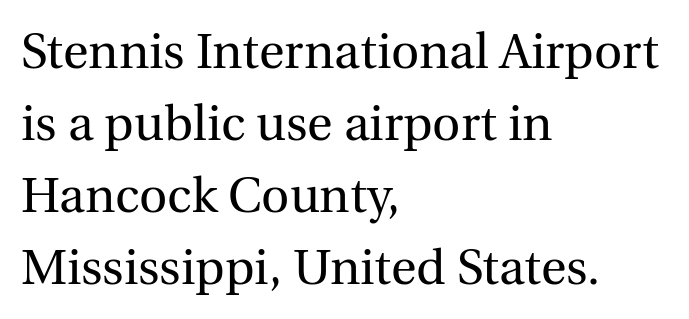
Q: Is the text bold? A: No.
Q: Is the text italic (slanted)? A: No, it is upright.
Q: Is the typeface a serif or a sans-serif typeface? A: Serif.
Q: Is the text underlined? A: No.
Q: How is the paragraph aligned? A: Left-aligned.
Q: Is the spacing between letters normal or unusually wide? A: Normal.
Q: Is the spacing between lines tight, normal or loose? A: Normal.
Q: Width (condensed, normal, or wide)? A: Normal.
Q: x-height? A: Medium.
Q: Monospaced? A: No.
